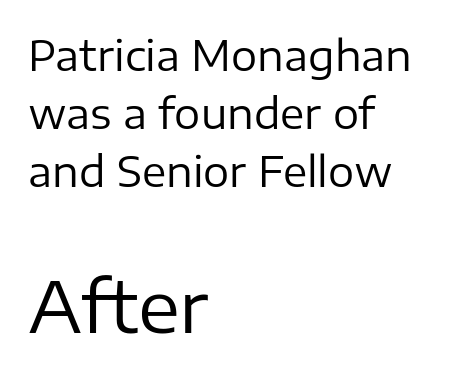
Think standard paragraph weight, or any step lighter than that. Has an underline been added? It has not. These lines were composed using upright roman letters. Whoever set this chose a conventional vertical rhythm. Is this a fixed-width face? No — the glyphs have proportional, varying widths. Glyph-to-glyph distance matches everyday printed text.
